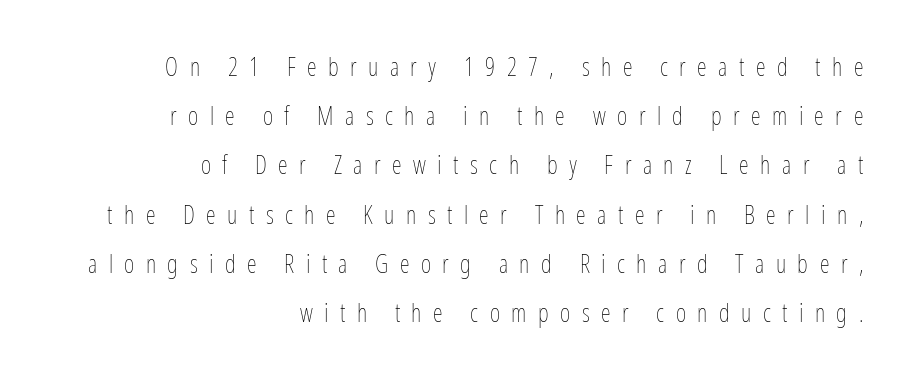
{"italic": "no", "bold": "no", "underline": "no", "align": "right", "line_spacing": "loose", "line_spacing_ratio": 1.97, "letter_spacing": "wide", "letter_spacing_em": 0.46, "glyph_px": 25}
